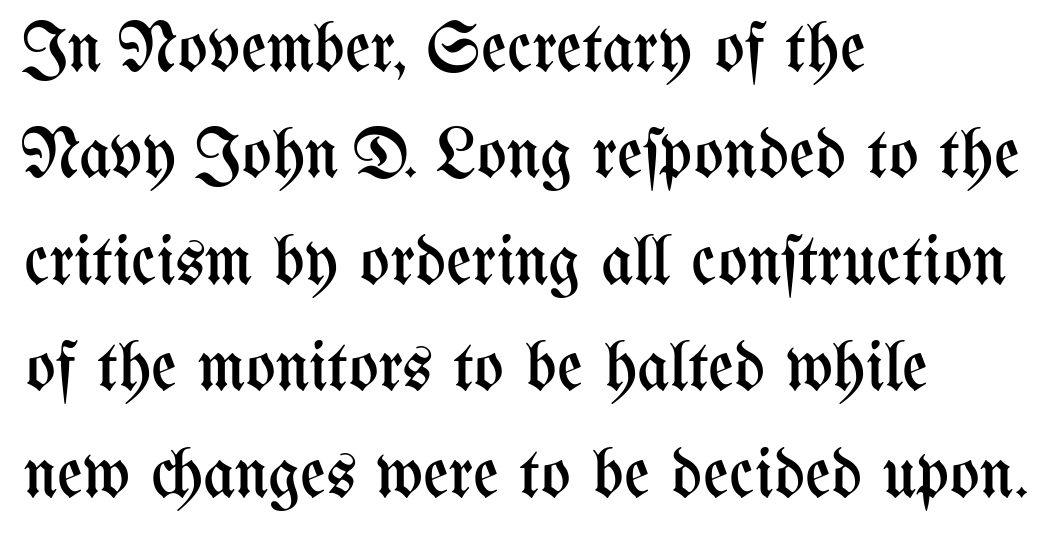
Q: Is the text bold? A: No.
Q: Is the text italic (slanted)? A: No, it is upright.
Q: Is the text underlined? A: No.
Q: How is the paragraph aligned? A: Left-aligned.
Q: Is the spacing between letters normal or unusually wide? A: Normal.
Q: Is the spacing between lines tight, normal or loose? A: Normal.
Q: Width (condensed, normal, or wide)? A: Condensed.
Q: Stroke contrast? A: Medium.
Q: x-height? A: Medium.
Q: Monospaced? A: No.
